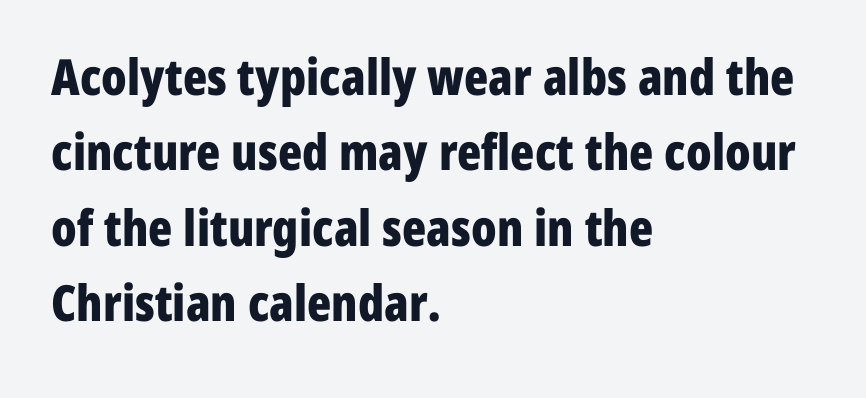
{"serif": "no", "italic": "no", "bold": "yes", "weight": "bold", "width": "condensed", "stroke_contrast": "low", "x_height": "medium", "monospaced": "no", "underline": "no", "align": "left", "line_spacing": "normal", "line_spacing_ratio": 1.51, "letter_spacing": "normal", "letter_spacing_em": 0.0, "glyph_px": 50}
